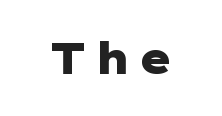
The image shows 43 px heavy, wide sans-serif type, upright; set not underlined; low stroke contrast and a medium x-height.
